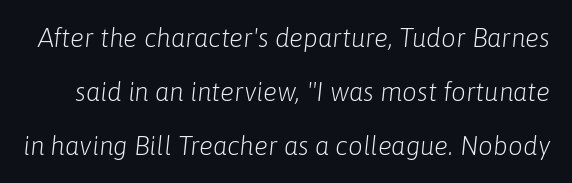
The axis of the letterforms is tilted away from vertical. The passage shown is not bold in any degree. Leading is clearly above the norm, producing a sparse column. Check the space under the baseline: it is left empty. Look at the tracking — it's just the regular setting, nothing added.
